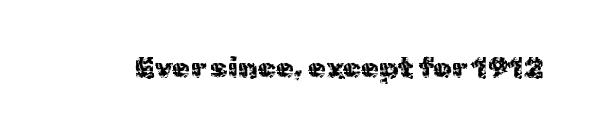
Q: Is the text bold? A: No.
Q: Is the text italic (slanted)? A: No, it is upright.
Q: Is the typeface a serif or a sans-serif typeface? A: Sans-serif.
Q: Is the text underlined? A: No.
Q: Is the spacing between letters normal or unusually wide? A: Normal.
Q: Width (condensed, normal, or wide)? A: Normal.
Q: x-height? A: Medium.
Q: Monospaced? A: No.
